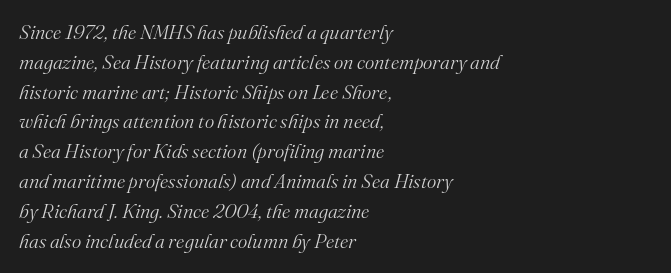
The image shows 20 px text type, italic (leaning right); set left-aligned, normal line spacing (1.49x), normal letter spacing, not underlined.
